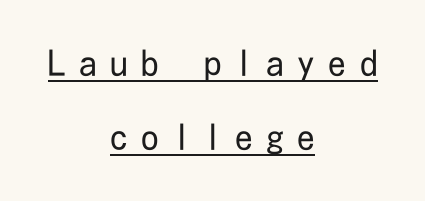
Q: Is the text bold? A: No.
Q: Is the text italic (slanted)? A: No, it is upright.
Q: Is the typeface a serif or a sans-serif typeface? A: Sans-serif.
Q: Is the text underlined? A: Yes.
Q: How is the paragraph aligned? A: Centered.
Q: Is the spacing between letters normal or unusually wide? A: Unusually wide.
Q: Is the spacing between lines tight, normal or loose? A: Loose.
Q: Width (condensed, normal, or wide)? A: Condensed.
Q: Stroke contrast? A: Low.
Q: x-height? A: Medium.
